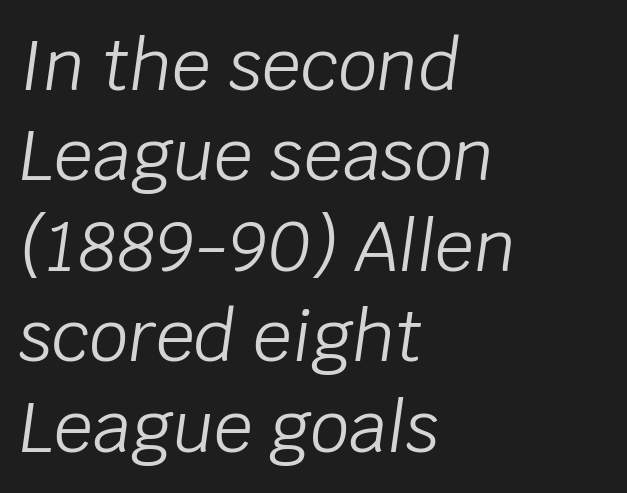
Interline gaps are of average width in this sample. Weight: regular or lighter. Is this a fixed-width face? No — the glyphs have proportional, varying widths. One-word summary of the alignment: left. Italic: yes, the glyphs are oblique.
